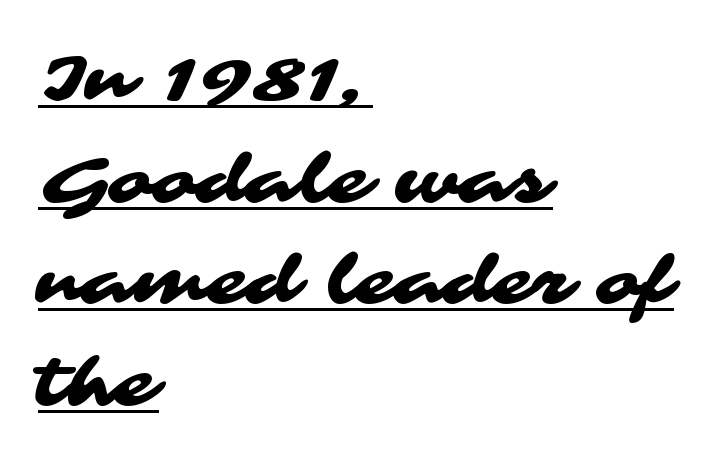
{"serif": "no", "width": "wide", "stroke_contrast": "medium", "x_height": "medium", "monospaced": "no", "underline": "yes", "align": "left", "line_spacing": "normal", "line_spacing_ratio": 1.54, "letter_spacing": "normal", "letter_spacing_em": 0.0, "glyph_px": 66}
